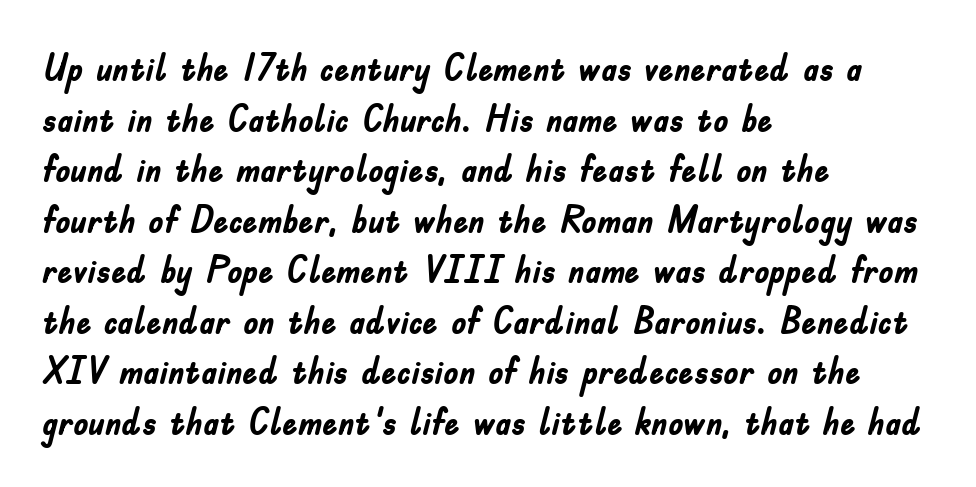
{"serif": "no", "bold": "yes", "weight": "semibold", "width": "condensed", "stroke_contrast": "low", "x_height": "small", "monospaced": "no", "underline": "no", "align": "left", "line_spacing": "normal", "line_spacing_ratio": 1.33, "letter_spacing": "normal", "letter_spacing_em": 0.0, "glyph_px": 38}
